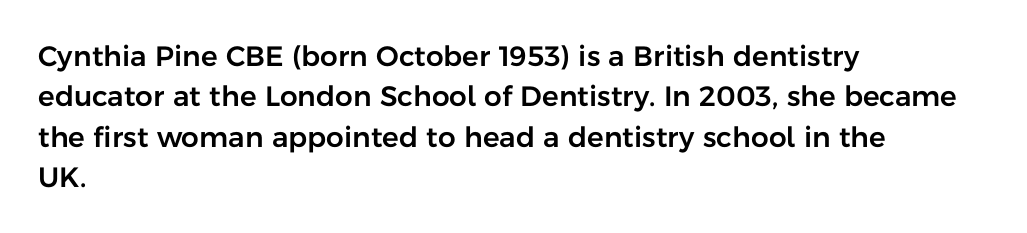
The image shows 28 px sans-serif type, upright; set left-aligned, normal line spacing (1.44x), normal letter spacing, not underlined; low stroke contrast and a medium x-height.
